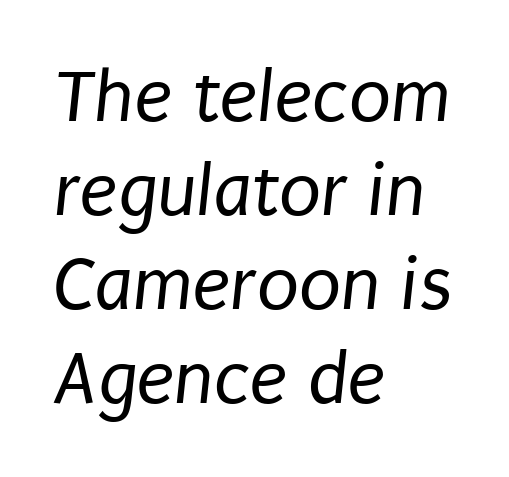
The image shows 77 px regular-weight, condensed sans-serif type; set left-aligned, line spacing 1.22x, normal letter spacing, not underlined; low stroke contrast and a large x-height.
